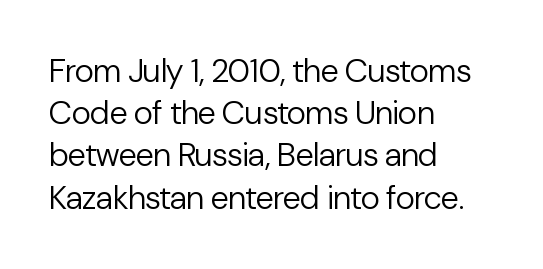
Q: Is the text bold? A: No.
Q: Is the text italic (slanted)? A: No, it is upright.
Q: Is the typeface a serif or a sans-serif typeface? A: Sans-serif.
Q: Is the text underlined? A: No.
Q: How is the paragraph aligned? A: Left-aligned.
Q: Is the spacing between letters normal or unusually wide? A: Normal.
Q: Is the spacing between lines tight, normal or loose? A: Normal.
Q: Width (condensed, normal, or wide)? A: Normal.
Q: Stroke contrast? A: Low.
Q: x-height? A: Medium.
Q: Monospaced? A: No.
